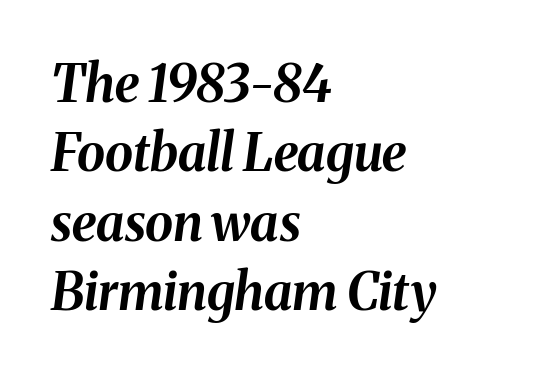
{"italic": "yes", "lean": "right", "slant_degrees": 8, "bold": "yes", "weight": "bold", "width": "normal", "stroke_contrast": "medium", "x_height": "medium", "monospaced": "no", "underline": "no", "align": "left", "line_spacing": "normal", "line_spacing_ratio": 1.36, "letter_spacing": "normal", "letter_spacing_em": 0.0, "glyph_px": 51}
